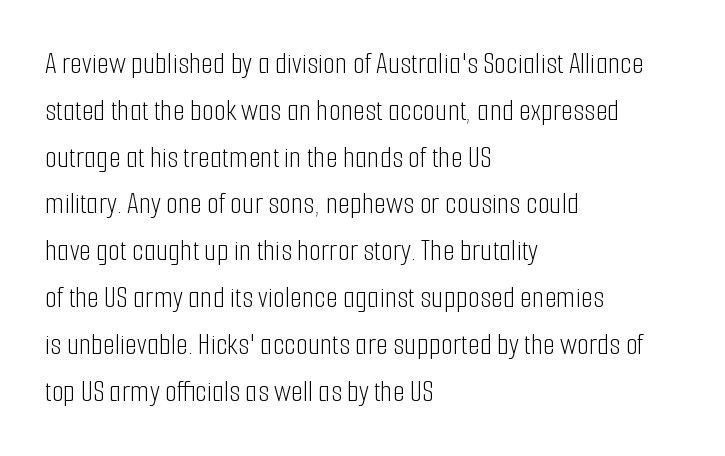
The image shows 31 px light, condensed sans-serif type, upright; set left-aligned, normal line spacing (1.51x), normal letter spacing, not underlined; low stroke contrast and a medium x-height.
